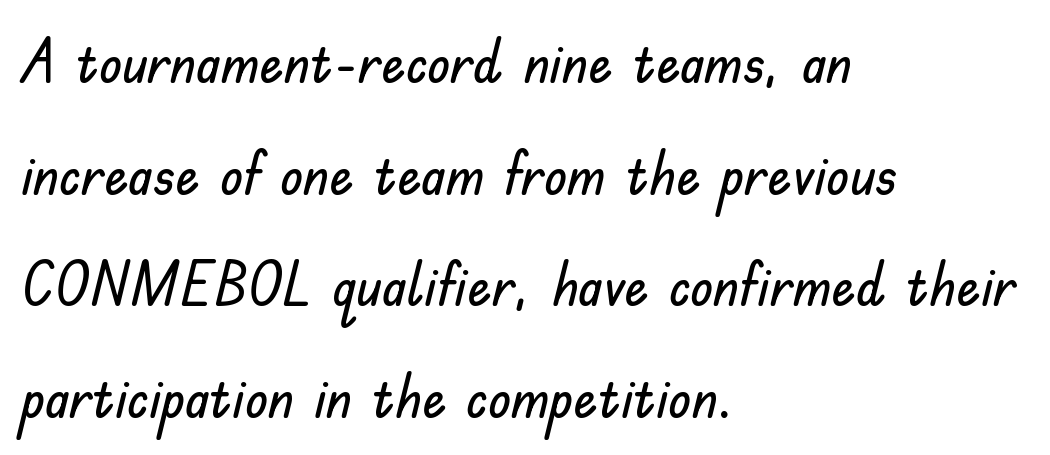
Q: Is the text italic (slanted)? A: Yes.
Q: Is the typeface a serif or a sans-serif typeface? A: Sans-serif.
Q: Is the text underlined? A: No.
Q: How is the paragraph aligned? A: Left-aligned.
Q: Is the spacing between letters normal or unusually wide? A: Normal.
Q: Width (condensed, normal, or wide)? A: Normal.
Q: Stroke contrast? A: Low.
Q: x-height? A: Small.
Q: Monospaced? A: No.
